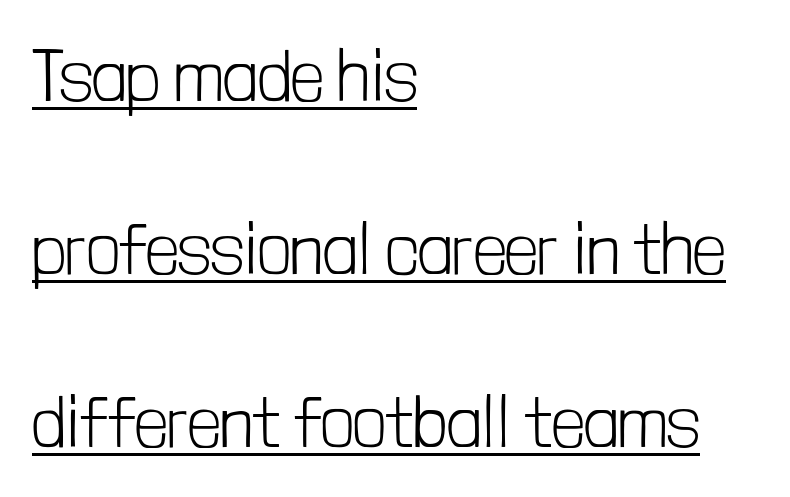
Horizontal bands of white between lines are thick stripes. This rendering uses left alignment, leaving the right contour irregular. Each letter keeps its own natural width here, so spacing adapts to shape. You can tell from the bare stems that sans-serif type was used.
